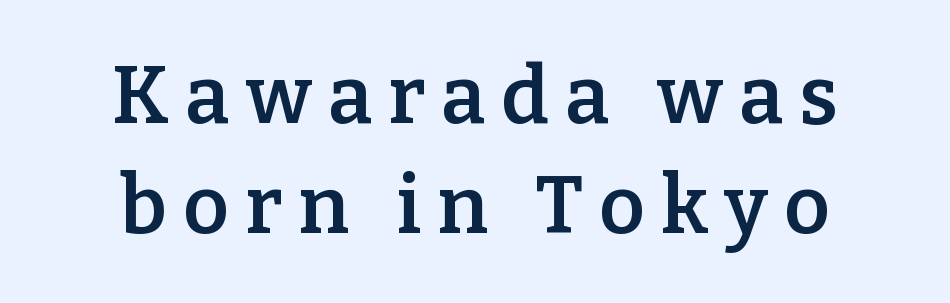
The image shows 80 px semibold serif type, upright; set centered, normal line spacing (1.37x), unusually wide letter spacing (+0.2 em), not underlined; low stroke contrast and a medium x-height.
